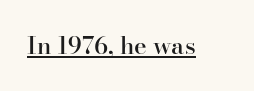
The image shows 24 px text type, upright; set normal letter spacing, underlined.
